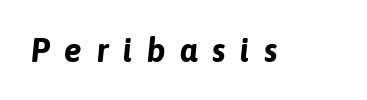
The image shows 33 px bold type, italic (leaning right); set unusually wide letter spacing (+0.44 em), not underlined; low stroke contrast and a medium x-height.
